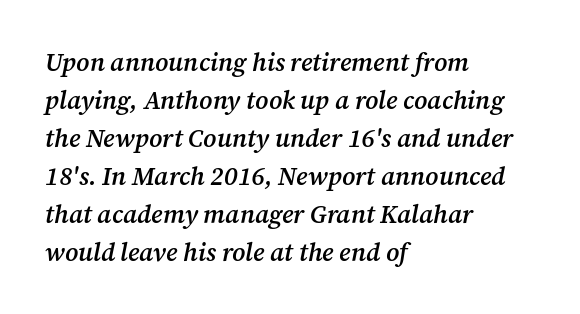
Observe the ordinary spacing: letters are neighbours, not strangers. On the weight axis this lands at semibold, roughly 600. This sample uses an oblique cut, with every glyph tilted off the vertical. The rag falls on the right side of this text block.
